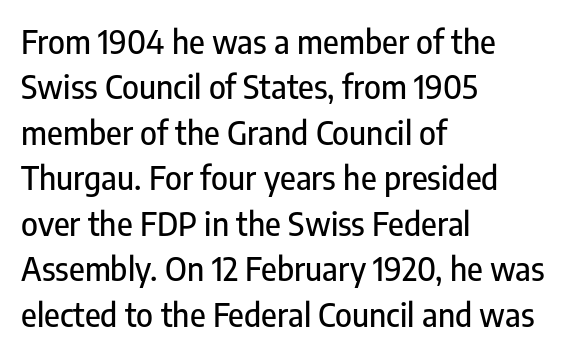
{"serif": "no", "italic": "no", "width": "condensed", "stroke_contrast": "low", "x_height": "medium", "monospaced": "no", "underline": "no", "align": "left", "line_spacing": "normal", "line_spacing_ratio": 1.42, "letter_spacing": "normal", "letter_spacing_em": 0.0, "glyph_px": 32}
